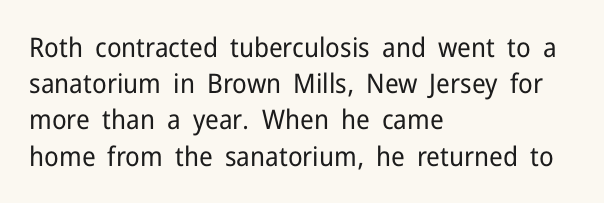
{"italic": "no", "bold": "no", "underline": "no", "align": "left", "line_spacing": "normal", "line_spacing_ratio": 1.34, "letter_spacing": "normal", "letter_spacing_em": 0.0, "glyph_px": 27}
